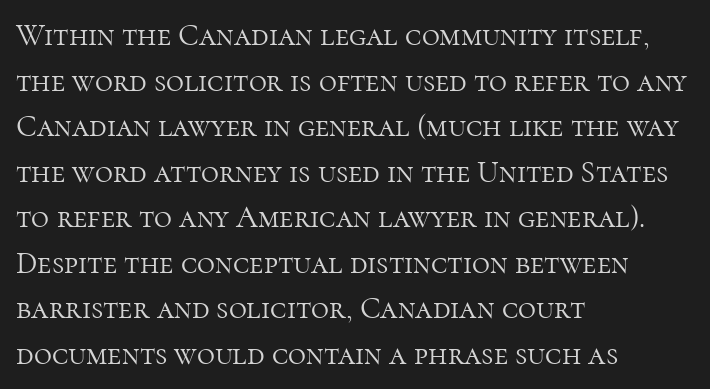
The image shows 31 px light serif type, upright; set left-aligned, normal line spacing (1.47x), normal letter spacing, not underlined; high stroke contrast and a medium x-height.
